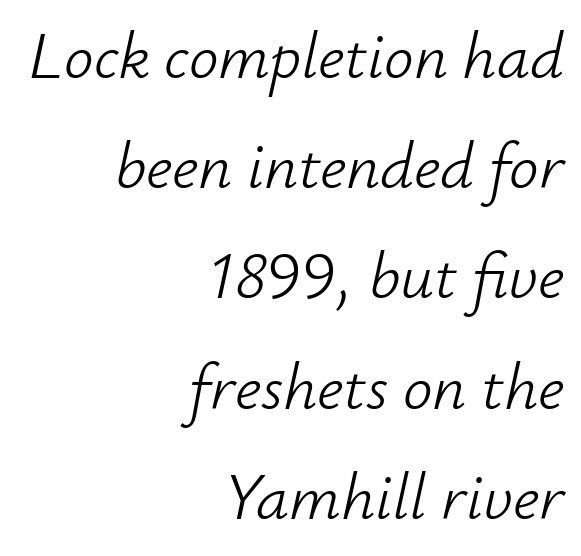
Q: Is the text bold? A: No.
Q: Is the text italic (slanted)? A: Yes, it leans right by about 12 degrees.
Q: Is the text underlined? A: No.
Q: How is the paragraph aligned? A: Right-aligned.
Q: Is the spacing between letters normal or unusually wide? A: Normal.
Q: Is the spacing between lines tight, normal or loose? A: Normal.
Q: Width (condensed, normal, or wide)? A: Normal.
Q: Stroke contrast? A: Low.
Q: x-height? A: Small.
Q: Monospaced? A: No.
